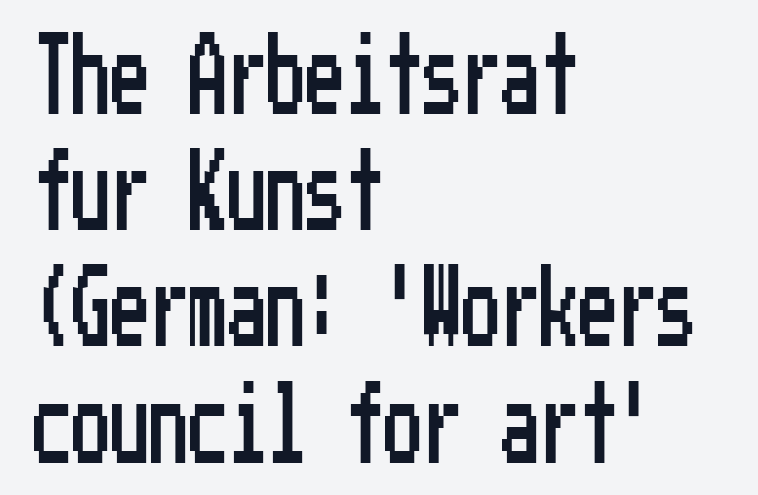
The block of text has a typical density, with ordinary space between rows. What kind of face is this? One without serifs — a sans. The compositor pushed each line to the left boundary. The gap between lines stays unmarked. Inter-character spacing is left at the font's built-in metrics. Style check: upright.
